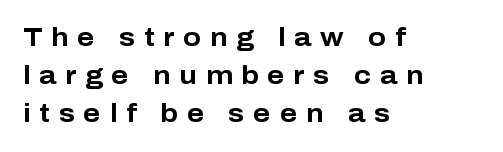
This rendering uses left alignment, leaving the right contour irregular. Is there much room between lines? A standard amount, neither cramped nor airy. When letters stand straight like this, we call the style roman or upright. Compared with typical body copy, the letter spacing here is much looser.
